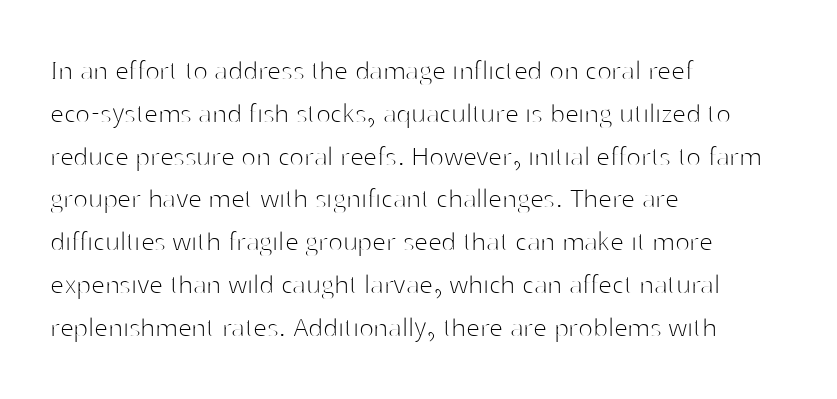
The image shows 31 px thin sans-serif type, upright; set left-aligned, normal line spacing (1.38x), normal letter spacing, not underlined; high stroke contrast and a medium x-height.
